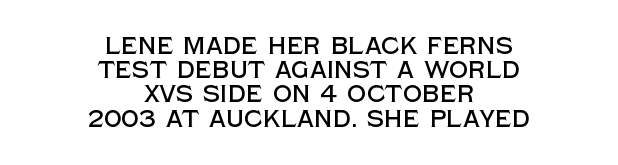
The image shows 24 px text type, upright; set centered, tight line spacing (1.01x), normal letter spacing, not underlined.
